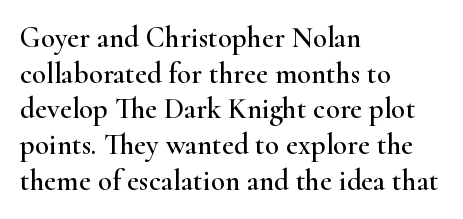
Q: Is the text italic (slanted)? A: No, it is upright.
Q: Is the typeface a serif or a sans-serif typeface? A: Serif.
Q: Is the text underlined? A: No.
Q: How is the paragraph aligned? A: Left-aligned.
Q: Is the spacing between letters normal or unusually wide? A: Normal.
Q: Width (condensed, normal, or wide)? A: Wide.
Q: Stroke contrast? A: High.
Q: x-height? A: Small.
Q: Monospaced? A: No.
